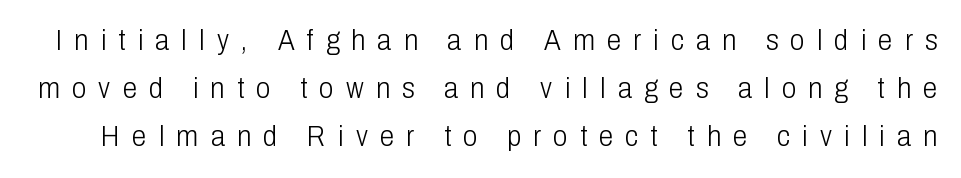
{"serif": "no", "italic": "no", "bold": "no", "weight": "light", "width": "condensed", "stroke_contrast": "low", "x_height": "medium", "monospaced": "no", "underline": "no", "line_spacing": "normal", "line_spacing_ratio": 1.66, "letter_spacing": "wide", "letter_spacing_em": 0.42, "glyph_px": 29}
